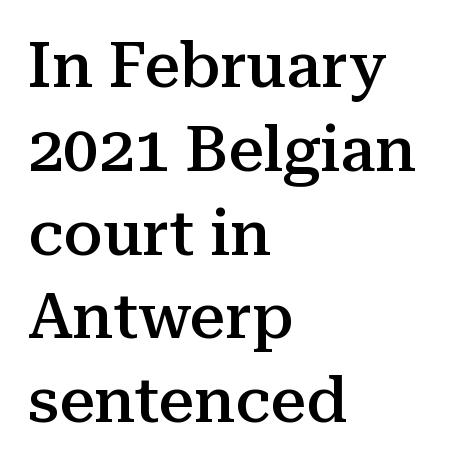
The image shows 63 px semibold serif type, upright; set left-aligned, normal line spacing (1.33x), normal letter spacing, not underlined; medium stroke contrast and a medium x-height.
